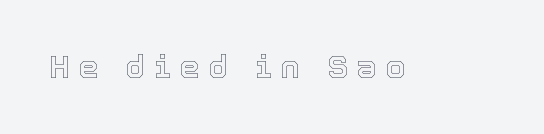
{"italic": "no", "width": "normal", "x_height": "medium", "monospaced": "no", "underline": "no", "letter_spacing": "wide", "letter_spacing_em": 0.29, "glyph_px": 32}
